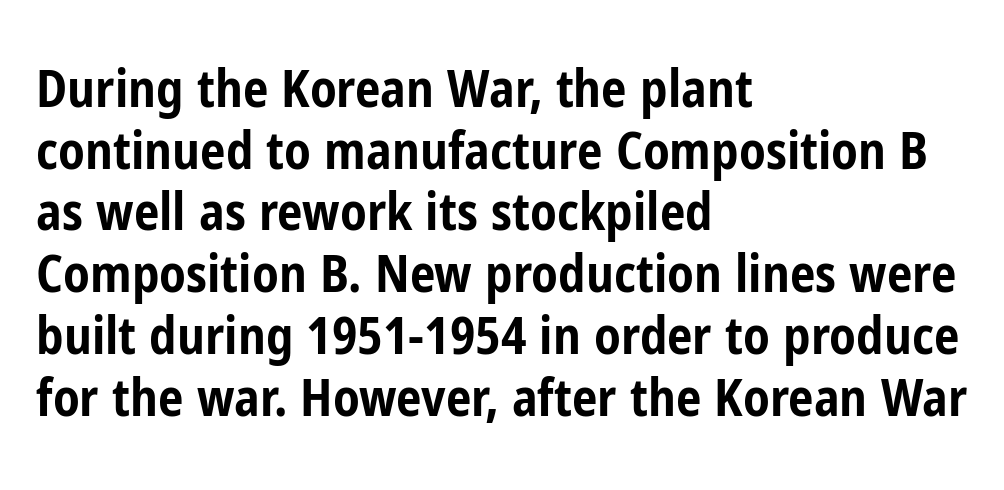
I'd call this a sans setting — the letters go barefoot. The typesetter chose a ragged-right arrangement here. A bare baseline throughout the passage. Characters follow at the spacing the type designer built in. You can tell it's not italic because the verticals are truly vertical. The rendering uses natural spacing where letterforms have individual widths.
